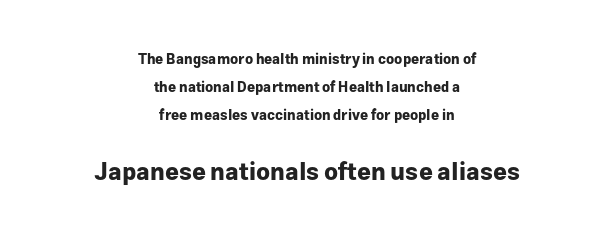
Q: Is the text bold? A: Yes.
Q: Is the text italic (slanted)? A: No, it is upright.
Q: Is the text underlined? A: No.
Q: How is the paragraph aligned? A: Centered.
Q: Is the spacing between letters normal or unusually wide? A: Normal.
Q: Is the spacing between lines tight, normal or loose? A: Loose.
Q: Which block of text is set in a larger size, the first (top) or the second (bottom)? A: The second (bottom) one.
